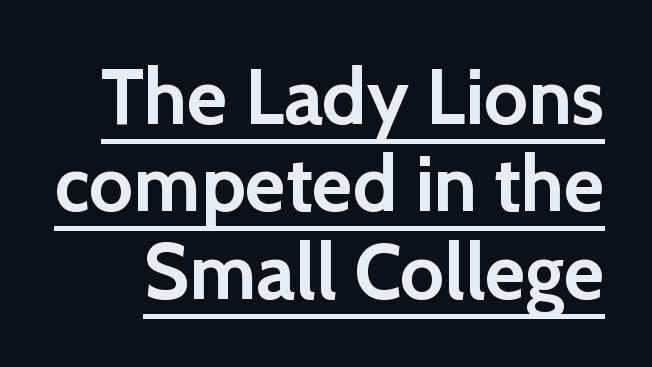
{"serif": "no", "italic": "no", "bold": "yes", "weight": "semibold", "width": "normal", "x_height": "medium", "monospaced": "no", "underline": "yes", "line_spacing": "tight", "line_spacing_ratio": 1.12, "letter_spacing": "normal", "letter_spacing_em": 0.0, "glyph_px": 78}
